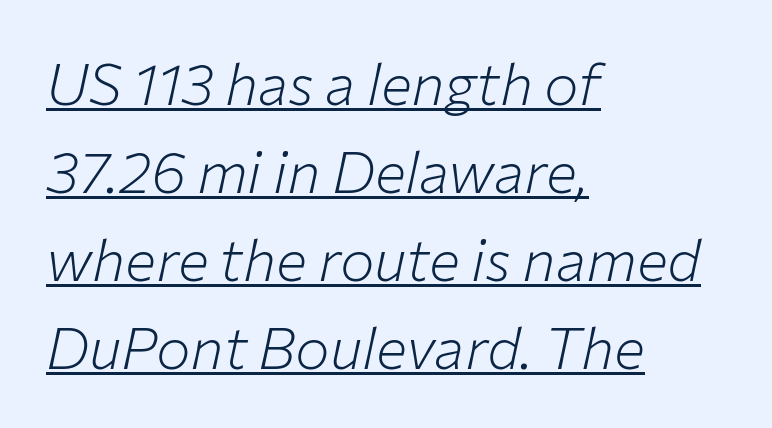
Think of a printed novel: that variable character pitch is what you see here. On a weight scale, this lands at 450 or below. Reading down the block, your eye returns to a fixed left position each line. Nothing unusual about the tracking: characters are spaced as the font intends.
